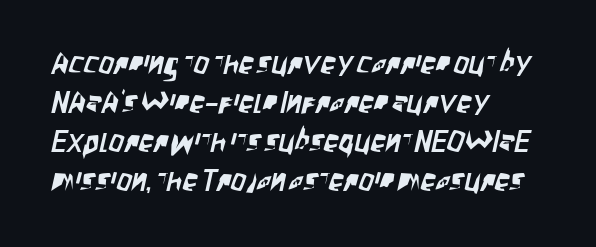
Q: Is the typeface a serif or a sans-serif typeface? A: Sans-serif.
Q: Is the text underlined? A: No.
Q: How is the paragraph aligned? A: Left-aligned.
Q: Is the spacing between letters normal or unusually wide? A: Normal.
Q: Is the spacing between lines tight, normal or loose? A: Normal.
Q: Width (condensed, normal, or wide)? A: Condensed.
Q: Stroke contrast? A: Low.
Q: x-height? A: Large.
Q: Monospaced? A: No.
